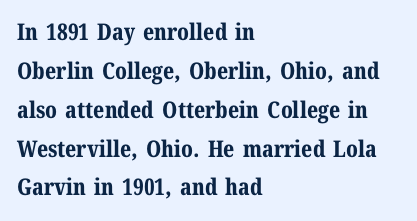
{"italic": "no", "bold": "yes", "underline": "no", "align": "left", "line_spacing": "normal", "line_spacing_ratio": 1.69, "letter_spacing": "normal", "letter_spacing_em": 0.0, "glyph_px": 23}
